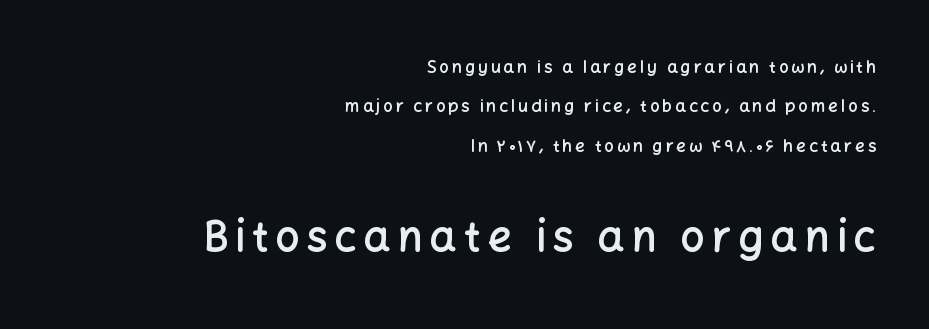
The image shows 42 px semibold sans-serif type, upright; set right-aligned, loose line spacing (2.31x), not underlined; the second (bottom) block is 2.47x larger; low stroke contrast and a medium x-height.
